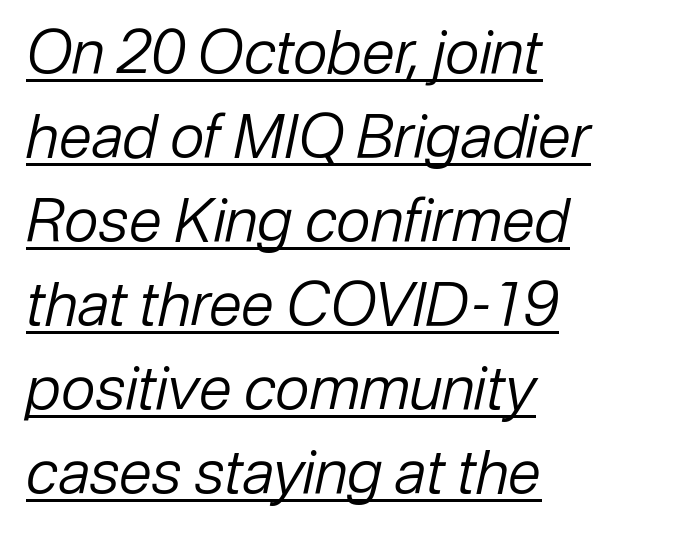
{"italic": "yes", "lean": "right", "slant_degrees": 12, "bold": "no", "weight": "regular", "width": "normal", "stroke_contrast": "low", "x_height": "medium", "monospaced": "no", "underline": "yes", "align": "left", "line_spacing": "normal", "line_spacing_ratio": 1.4, "letter_spacing": "normal", "letter_spacing_em": 0.0, "glyph_px": 60}
